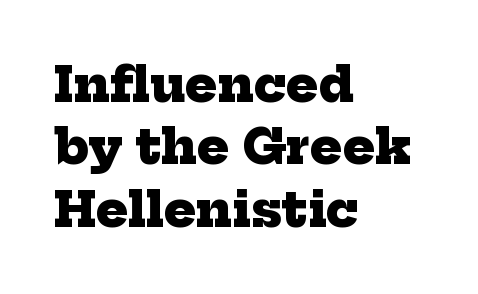
Compared with a centered layout, this one pins lines to the left instead. Students, note that the glyphs here touch the page at normal intervals. The rendering uses natural spacing where letterforms have individual widths. The text was rendered using a seriffed face with decorative stroke endings. Beneath every word, the page is bare. This sample keeps an unexceptional amount of space between lines.
